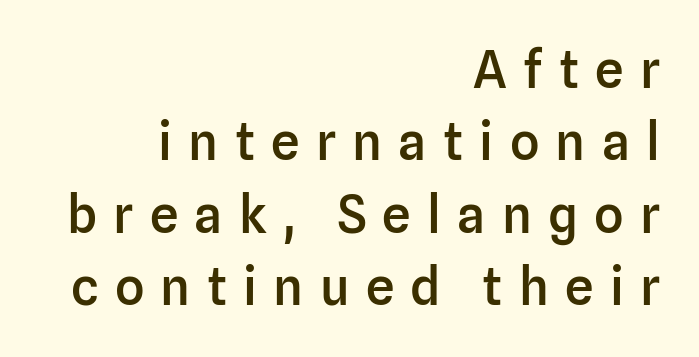
The passage shown stacks its lines at a standard gap. The face used here is a sans, in the tradition of grotesques and geometrics. Spacing verdict: proportional, widths tailored to each character. The sample has been set in demibold, a notch under bold.
